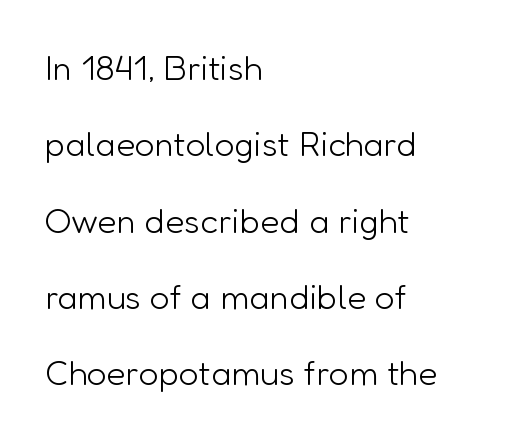
Q: Is the text bold? A: No.
Q: Is the text italic (slanted)? A: No, it is upright.
Q: Is the typeface a serif or a sans-serif typeface? A: Sans-serif.
Q: Is the text underlined? A: No.
Q: How is the paragraph aligned? A: Left-aligned.
Q: Is the spacing between letters normal or unusually wide? A: Normal.
Q: Is the spacing between lines tight, normal or loose? A: Loose.
Q: Width (condensed, normal, or wide)? A: Normal.
Q: Stroke contrast? A: Low.
Q: x-height? A: Medium.
Q: Monospaced? A: No.
